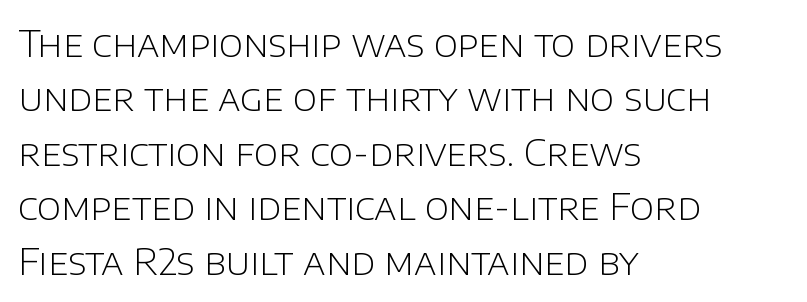
Q: Is the text bold? A: No.
Q: Is the text italic (slanted)? A: No, it is upright.
Q: Is the typeface a serif or a sans-serif typeface? A: Sans-serif.
Q: Is the text underlined? A: No.
Q: How is the paragraph aligned? A: Left-aligned.
Q: Is the spacing between letters normal or unusually wide? A: Normal.
Q: Is the spacing between lines tight, normal or loose? A: Normal.
Q: Width (condensed, normal, or wide)? A: Normal.
Q: Stroke contrast? A: Low.
Q: x-height? A: Large.
Q: Monospaced? A: No.
